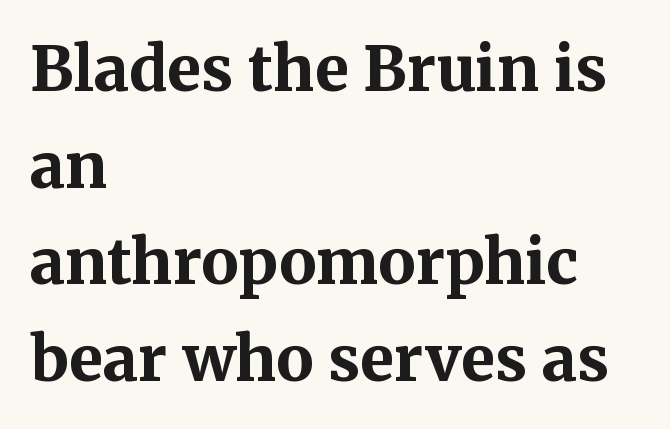
The zone under the glyphs is completely vacant. Compared with an ordinary text face, these strokes are far heavier — a full bold. The ragged edge is on the right, which tells us the setting is flush left. The type is set solid horizontally, with unmodified tracking. Note: serifs present on the glyphs.
